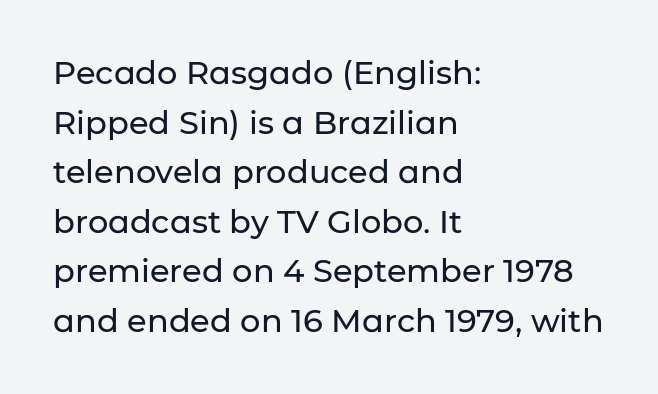
The image shows 32 px sans-serif type, upright; set left-aligned, normal line spacing (1.55x), normal letter spacing, not underlined; low stroke contrast and a medium x-height.
